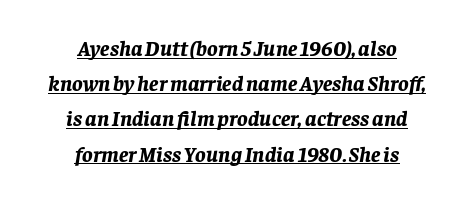
The image shows 22 px bold type, italic (leaning right); set centered, normal line spacing (1.6x), normal letter spacing, underlined.
